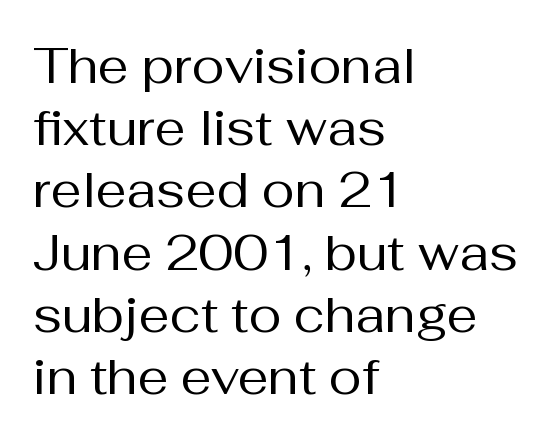
{"serif": "no", "italic": "no", "bold": "no", "weight": "regular", "width": "normal", "stroke_contrast": "medium", "x_height": "medium", "monospaced": "no", "underline": "no", "align": "left", "line_spacing": "normal", "line_spacing_ratio": 1.27, "letter_spacing": "normal", "letter_spacing_em": 0.0, "glyph_px": 49}
